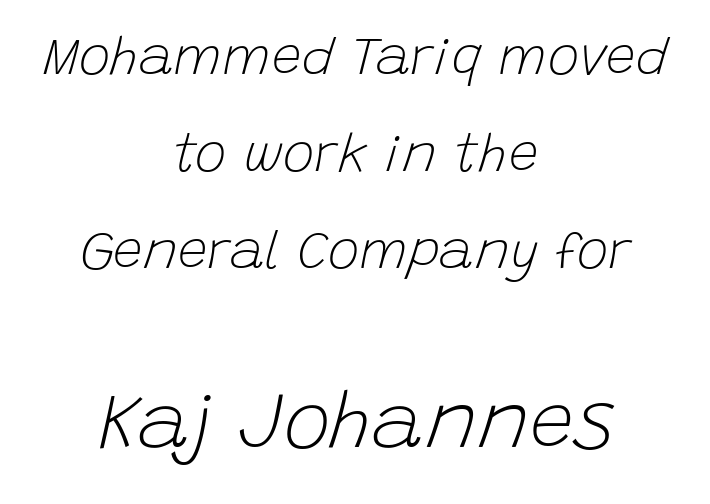
{"italic": "yes", "lean": "right", "slant_degrees": 15, "bold": "no", "weight": "light", "width": "normal", "stroke_contrast": "low", "x_height": "large", "monospaced": "no", "underline": "no", "align": "center", "line_spacing_ratio": 1.83, "letter_spacing": "normal", "letter_spacing_em": 0.0, "larger_block": "second", "size_ratio": 1.49, "glyph_px": 79}
